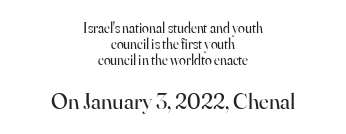
Between these two stacked blocks, the lower one wins on size. The rendering keeps characters at their native spacing. Unlike italic type, these characters show no tilt at all. A typesetter would call this leading minimal, almost set solid. This sample is center-justified, so both line endings float freely. This reads as an unemphasized weight, regular at the heaviest.
